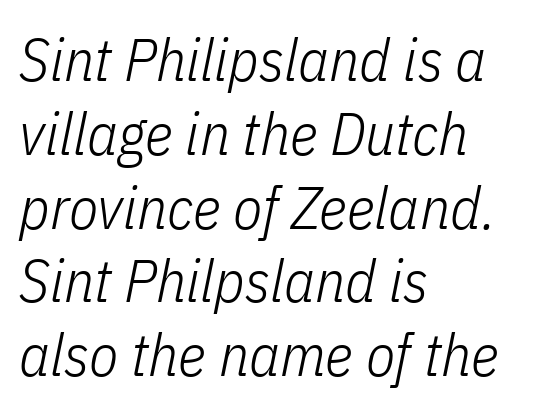
{"italic": "yes", "lean": "right", "slant_degrees": 11, "bold": "no", "weight": "light", "width": "condensed", "stroke_contrast": "low", "x_height": "medium", "monospaced": "no", "underline": "no", "align": "left", "line_spacing_ratio": 1.23, "letter_spacing": "normal", "letter_spacing_em": 0.0, "glyph_px": 60}
